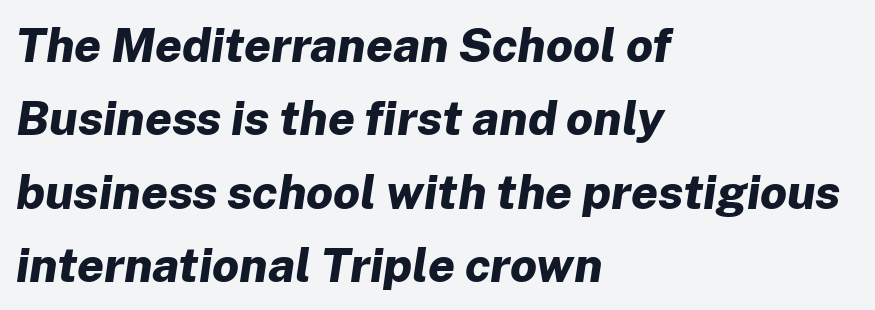
The image shows 48 px bold type, italic (leaning right); set left-aligned, normal line spacing (1.53x), normal letter spacing, not underlined; low stroke contrast and a medium x-height.
